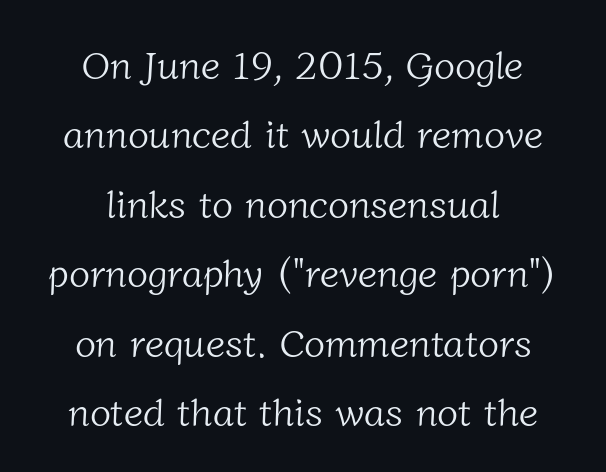
{"serif": "yes", "bold": "no", "weight": "light", "width": "normal", "stroke_contrast": "low", "x_height": "medium", "monospaced": "no", "underline": "no", "align": "center", "line_spacing_ratio": 1.78, "letter_spacing": "normal", "letter_spacing_em": 0.0, "glyph_px": 39}
